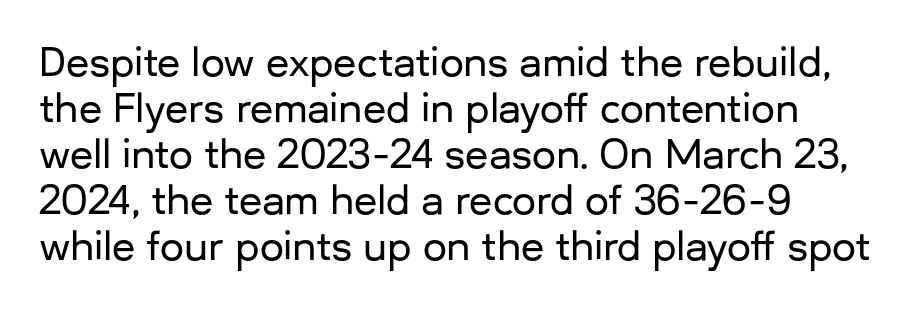
{"serif": "no", "italic": "no", "width": "normal", "stroke_contrast": "low", "x_height": "medium", "monospaced": "no", "underline": "no", "line_spacing_ratio": 1.21, "letter_spacing": "normal", "letter_spacing_em": 0.0, "glyph_px": 38}
